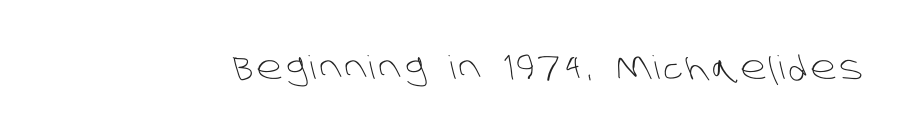
{"serif": "no", "bold": "no", "weight": "light", "width": "normal", "stroke_contrast": "low", "x_height": "large", "monospaced": "no", "underline": "no", "glyph_px": 32}
